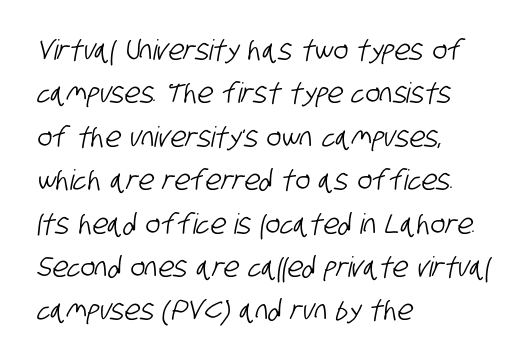
Q: Is the typeface a serif or a sans-serif typeface? A: Sans-serif.
Q: Is the text underlined? A: No.
Q: How is the paragraph aligned? A: Left-aligned.
Q: Is the spacing between letters normal or unusually wide? A: Normal.
Q: Is the spacing between lines tight, normal or loose? A: Normal.
Q: Width (condensed, normal, or wide)? A: Condensed.
Q: Stroke contrast? A: Low.
Q: x-height? A: Large.
Q: Monospaced? A: No.
